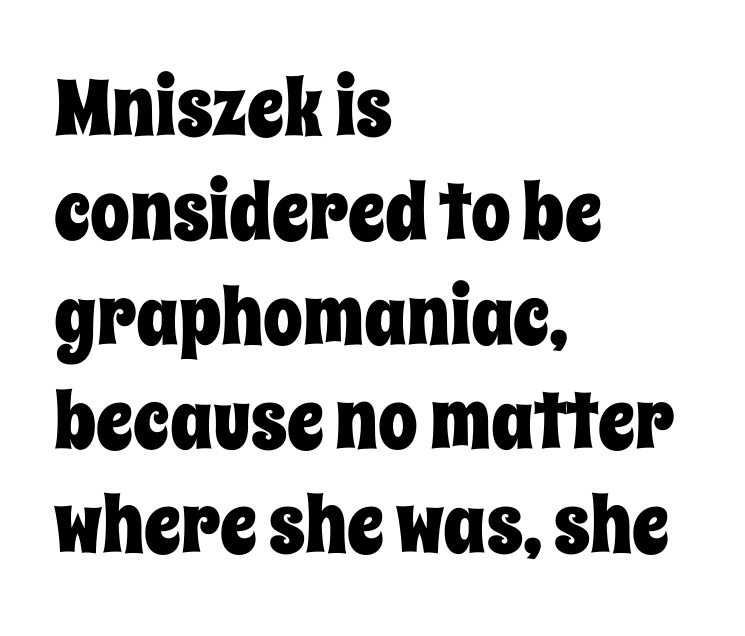
{"italic": "no", "width": "condensed", "stroke_contrast": "low", "x_height": "large", "monospaced": "no", "underline": "no", "align": "left", "line_spacing": "normal", "line_spacing_ratio": 1.32, "letter_spacing": "normal", "letter_spacing_em": 0.0, "glyph_px": 79}
